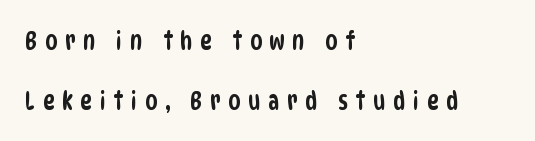
Only glyphs here, with clear space below each row. Letter spacing: wide. Is the block centered? No — it sits flush against the left margin. Regarding leading, the lines here are spaced well apart.
